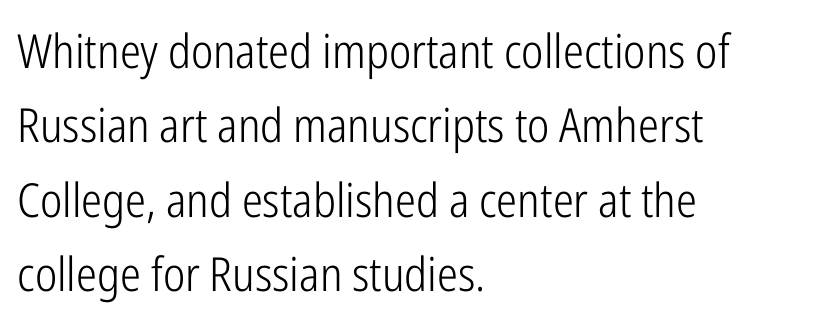
{"serif": "no", "italic": "no", "bold": "no", "weight": "light", "width": "condensed", "stroke_contrast": "low", "x_height": "medium", "monospaced": "no", "underline": "no", "align": "left", "line_spacing": "normal", "line_spacing_ratio": 1.58, "letter_spacing": "normal", "letter_spacing_em": 0.0, "glyph_px": 47}
